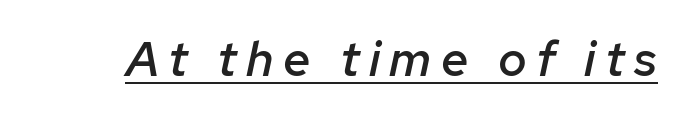
Q: Is the text bold? A: Semi-bold.
Q: Is the text italic (slanted)? A: Yes, it leans right by about 12 degrees.
Q: Is the text underlined? A: Yes.
Q: Width (condensed, normal, or wide)? A: Normal.
Q: Stroke contrast? A: Low.
Q: x-height? A: Medium.
Q: Monospaced? A: No.
